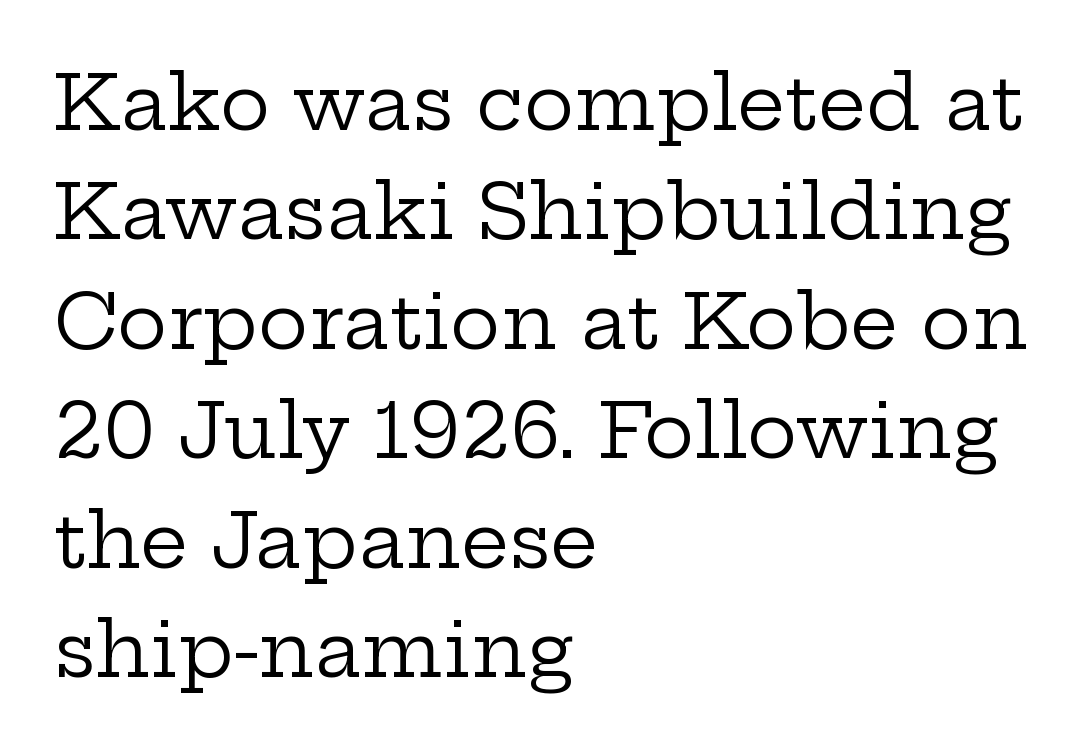
Q: Is the text bold? A: No.
Q: Is the text italic (slanted)? A: No, it is upright.
Q: Is the typeface a serif or a sans-serif typeface? A: Serif.
Q: Is the text underlined? A: No.
Q: How is the paragraph aligned? A: Left-aligned.
Q: Is the spacing between letters normal or unusually wide? A: Normal.
Q: Is the spacing between lines tight, normal or loose? A: Normal.
Q: Width (condensed, normal, or wide)? A: Wide.
Q: Stroke contrast? A: Low.
Q: x-height? A: Medium.
Q: Monospaced? A: No.
